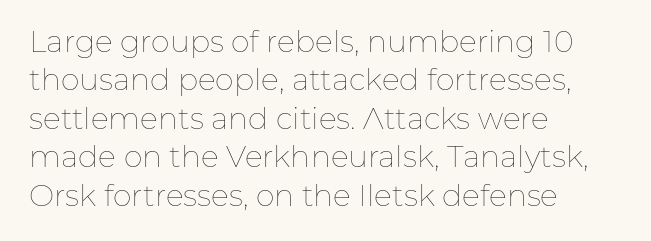
{"italic": "no", "bold": "no", "weight": "thin", "width": "normal", "stroke_contrast": "low", "x_height": "medium", "monospaced": "no", "underline": "no", "align": "left", "line_spacing": "normal", "line_spacing_ratio": 1.28, "letter_spacing": "normal", "letter_spacing_em": 0.0, "glyph_px": 30}
